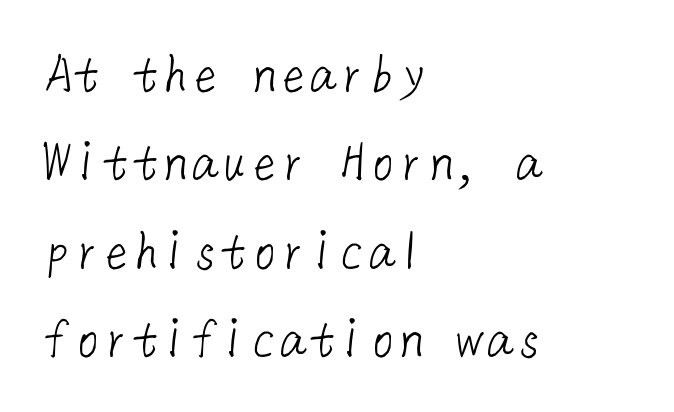
Q: Is the text bold? A: No.
Q: Is the typeface a serif or a sans-serif typeface? A: Sans-serif.
Q: Is the text underlined? A: No.
Q: How is the paragraph aligned? A: Left-aligned.
Q: Is the spacing between letters normal or unusually wide? A: Normal.
Q: Is the spacing between lines tight, normal or loose? A: Normal.
Q: Width (condensed, normal, or wide)? A: Normal.
Q: Stroke contrast? A: Low.
Q: x-height? A: Medium.
